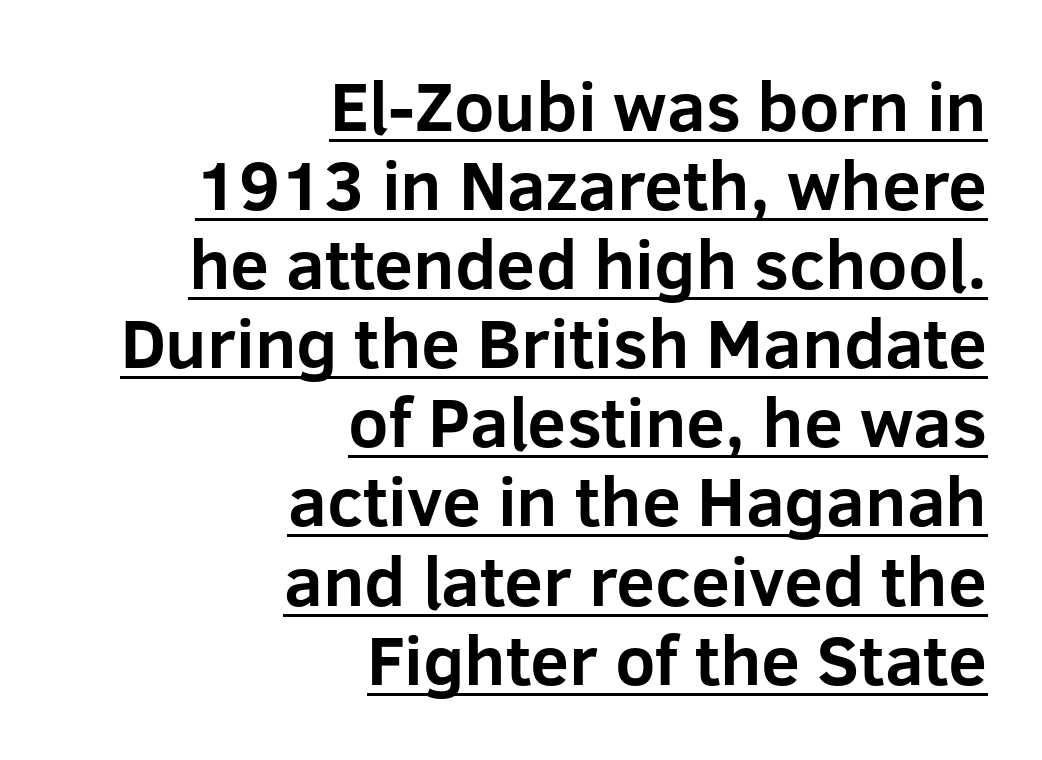
Ordinary non-slanted type is in use. Compared with a flush-left layout, this one pins lines to the opposite, right side. Closely set lines give the paragraph a compact silhouette. Caption: bold face, heavy strokes. Think of a printed novel: that variable character pitch is what you see here. The specimen includes a rule beneath the text block's lines.
